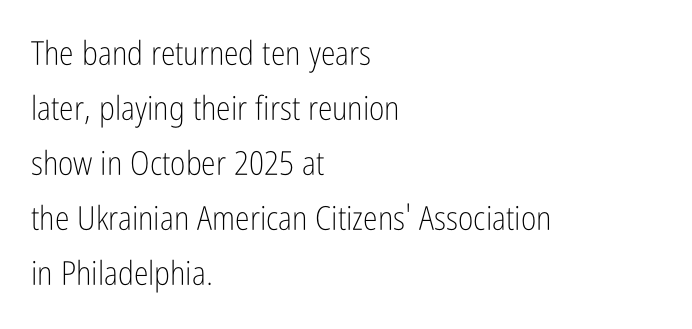
Q: Is the text bold? A: No.
Q: Is the text italic (slanted)? A: No, it is upright.
Q: Is the typeface a serif or a sans-serif typeface? A: Sans-serif.
Q: Is the text underlined? A: No.
Q: How is the paragraph aligned? A: Left-aligned.
Q: Is the spacing between letters normal or unusually wide? A: Normal.
Q: Is the spacing between lines tight, normal or loose? A: Normal.
Q: Width (condensed, normal, or wide)? A: Condensed.
Q: Stroke contrast? A: Low.
Q: x-height? A: Medium.
Q: Monospaced? A: No.
